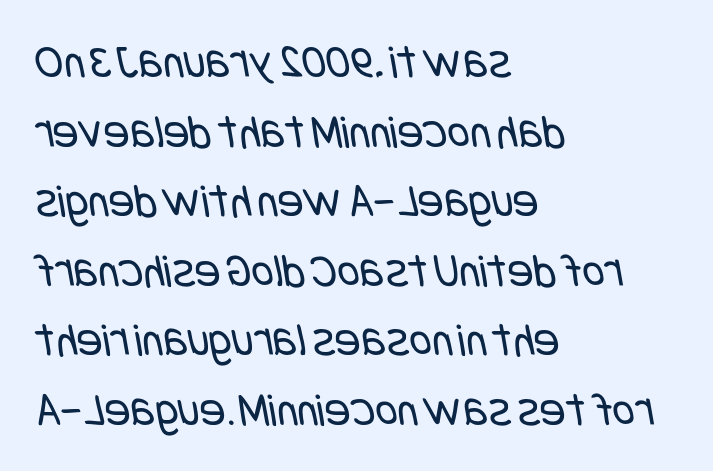
{"serif": "no", "bold": "no", "weight": "regular", "width": "condensed", "stroke_contrast": "low", "x_height": "large", "underline": "no", "align": "left", "line_spacing": "normal", "line_spacing_ratio": 1.45, "letter_spacing": "normal", "letter_spacing_em": 0.0, "glyph_px": 48}
